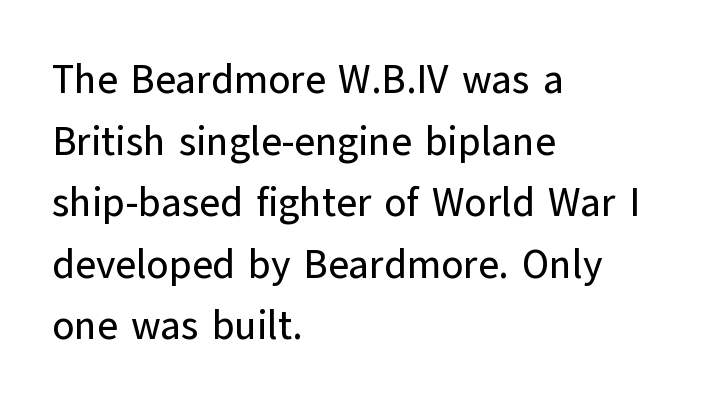
The image shows 40 px sans-serif type, upright; set left-aligned, normal line spacing (1.54x), normal letter spacing, not underlined; low stroke contrast and a medium x-height.
